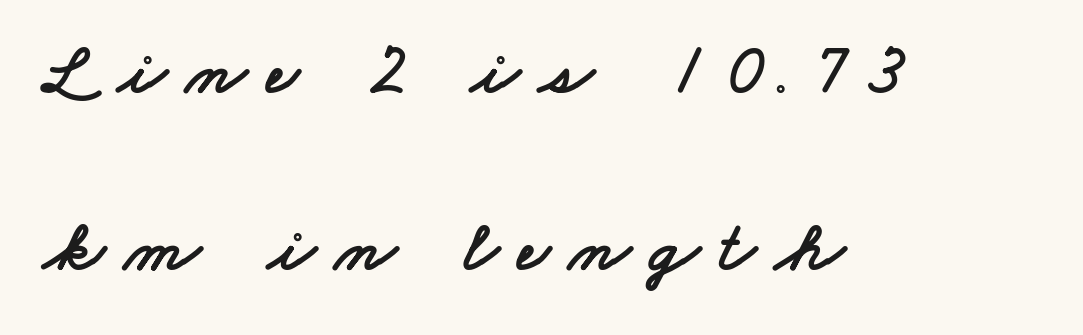
Q: Is the typeface a serif or a sans-serif typeface? A: Sans-serif.
Q: Is the text underlined? A: No.
Q: How is the paragraph aligned? A: Left-aligned.
Q: Is the spacing between letters normal or unusually wide? A: Unusually wide.
Q: Is the spacing between lines tight, normal or loose? A: Loose.
Q: Width (condensed, normal, or wide)? A: Wide.
Q: Stroke contrast? A: Low.
Q: x-height? A: Small.
Q: Monospaced? A: No.
